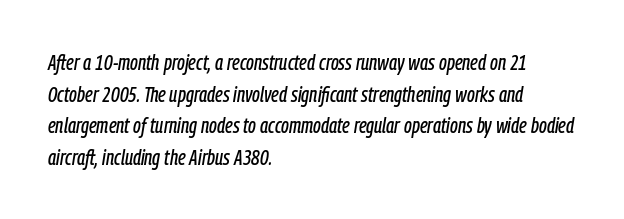
{"italic": "yes", "lean": "right", "slant_degrees": 9, "underline": "no", "align": "left", "line_spacing": "normal", "line_spacing_ratio": 1.44, "letter_spacing": "normal", "letter_spacing_em": 0.0, "glyph_px": 22}
